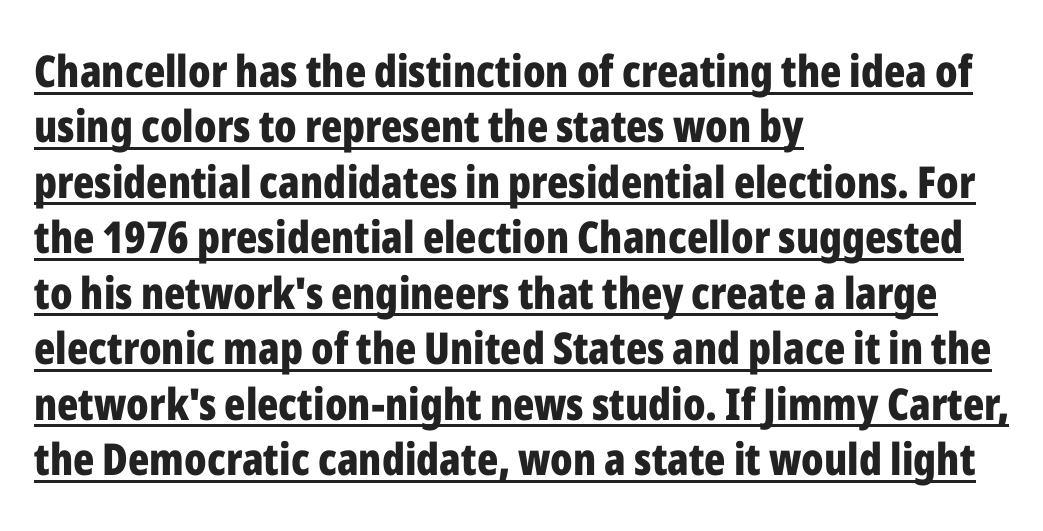
{"serif": "no", "italic": "no", "bold": "yes", "weight": "bold", "width": "condensed", "stroke_contrast": "low", "x_height": "medium", "monospaced": "no", "underline": "yes", "align": "left", "line_spacing": "normal", "line_spacing_ratio": 1.26, "letter_spacing": "normal", "letter_spacing_em": 0.0, "glyph_px": 44}
